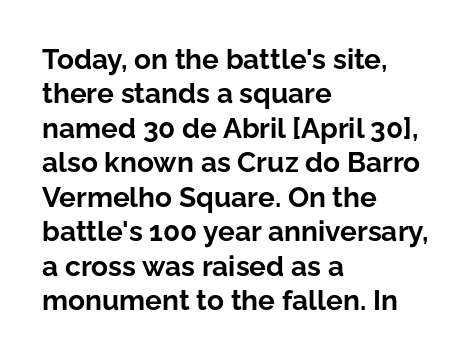
The image shows 28 px bold sans-serif type, upright; set left-aligned, line spacing 1.23x, normal letter spacing, not underlined; low stroke contrast and a medium x-height.
